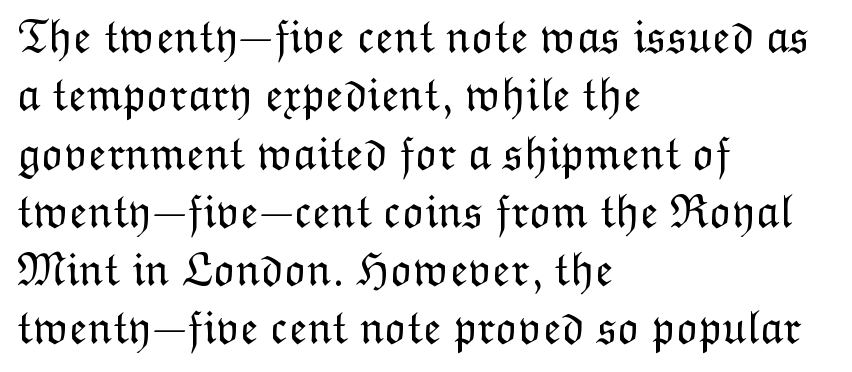
The image shows 47 px light type, upright; set left-aligned, line spacing 1.24x, normal letter spacing, not underlined; low stroke contrast and a medium x-height.
